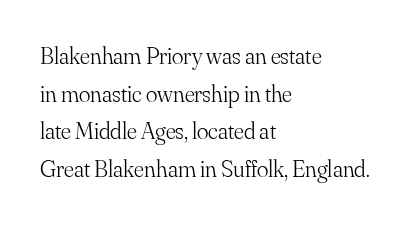
Q: Is the text bold? A: No.
Q: Is the text italic (slanted)? A: No, it is upright.
Q: Is the text underlined? A: No.
Q: How is the paragraph aligned? A: Left-aligned.
Q: Is the spacing between letters normal or unusually wide? A: Normal.
Q: Is the spacing between lines tight, normal or loose? A: Normal.
